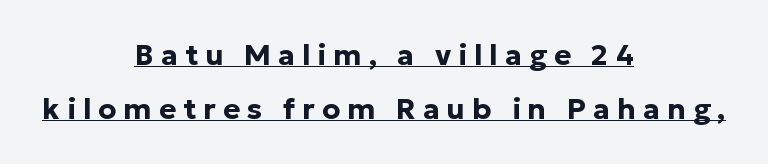
Q: Is the text bold? A: Yes.
Q: Is the text italic (slanted)? A: No, it is upright.
Q: Is the typeface a serif or a sans-serif typeface? A: Sans-serif.
Q: Is the text underlined? A: Yes.
Q: How is the paragraph aligned? A: Centered.
Q: Is the spacing between letters normal or unusually wide? A: Unusually wide.
Q: Width (condensed, normal, or wide)? A: Normal.
Q: Stroke contrast? A: Low.
Q: x-height? A: Medium.
Q: Monospaced? A: No.
